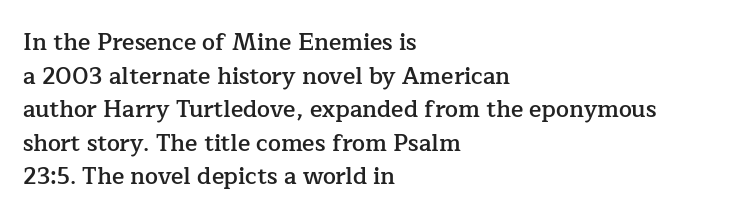
Is there any slant? The stems are plumb. Decoration check: the copy has no underline. Nothing unusual about the tracking: characters are spaced as the font intends. What weight is shown? A semibold, between regular and bold. The setting favours the left margin, as ordinary paragraphs usually do.
